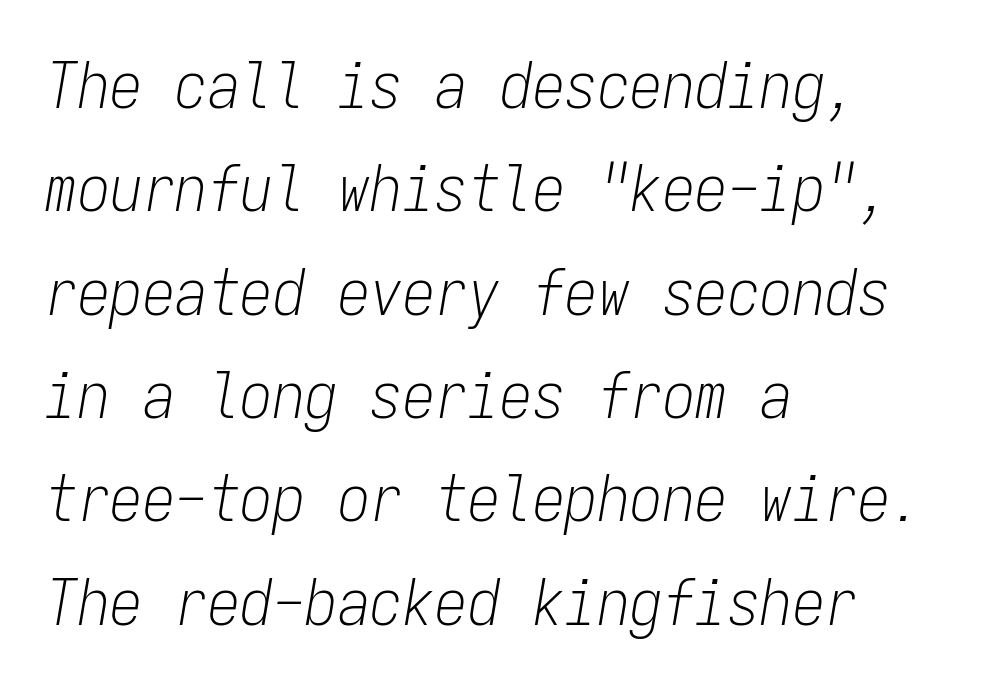
The image shows 65 px light, condensed type, italic (leaning right), monospaced; set left-aligned, normal line spacing (1.59x), normal letter spacing, not underlined; low stroke contrast and a medium x-height.
